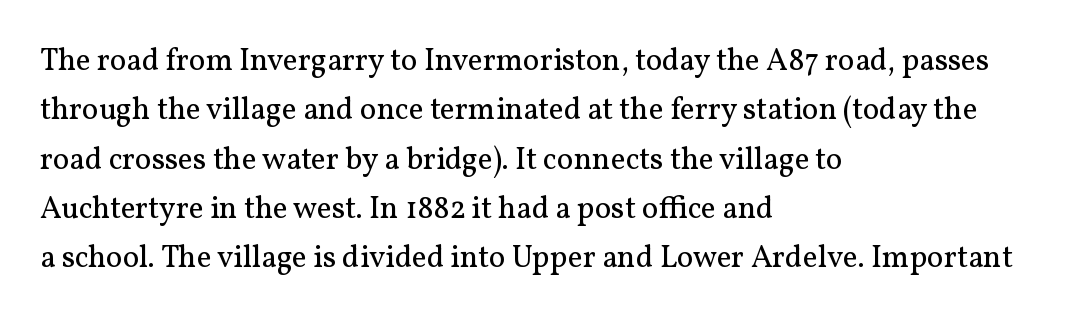
Regarding serifs, this sample has them. These lines are rendered in a variable-pitch font. The lines in this sample share a left origin and differ only in where they stop. Weight: regular or lighter. Regarding leading, the lines here are spaced in the standard way.
